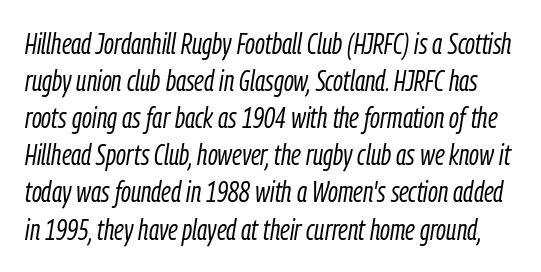
Think of a printed novel: that variable character pitch is what you see here. If you measured baseline to baseline, you'd find a middling distance. The gap between lines stays unmarked. The axis of the letterforms is tilted away from vertical. Ink coverage per letter is moderate at most. Nobody touched the tracking dial on this one.
